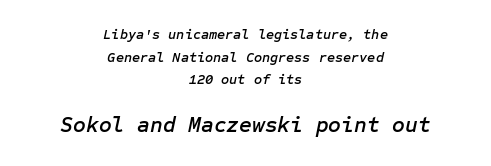
The image shows 22 px text type, italic (leaning right); set centered, normal line spacing (1.61x), normal letter spacing, not underlined; the second (bottom) block is 1.57x larger.
